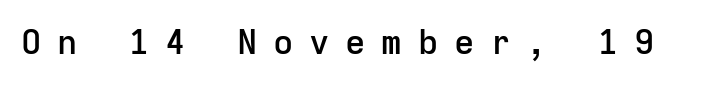
{"serif": "no", "italic": "no", "bold": "semi", "weight": "semibold", "width": "normal", "stroke_contrast": "low", "x_height": "medium", "monospaced": "yes", "underline": "no", "letter_spacing": "wide", "letter_spacing_em": 0.46, "glyph_px": 34}
